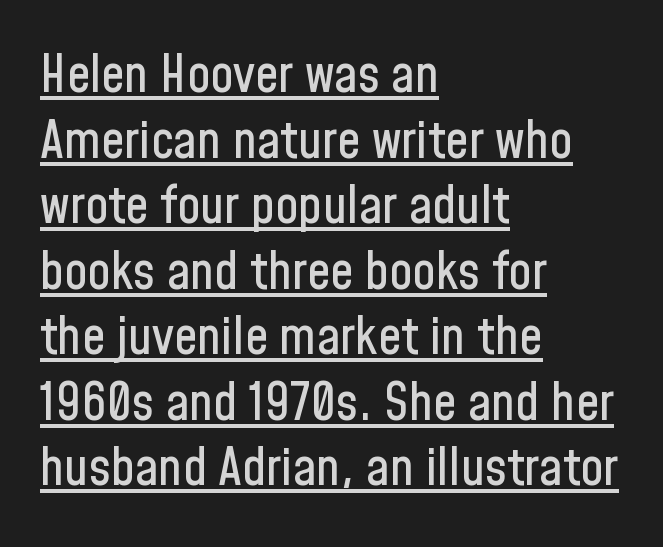
{"serif": "no", "italic": "no", "width": "condensed", "stroke_contrast": "low", "x_height": "medium", "monospaced": "no", "underline": "yes", "align": "left", "line_spacing": "normal", "line_spacing_ratio": 1.26, "letter_spacing": "normal", "letter_spacing_em": 0.0, "glyph_px": 52}
